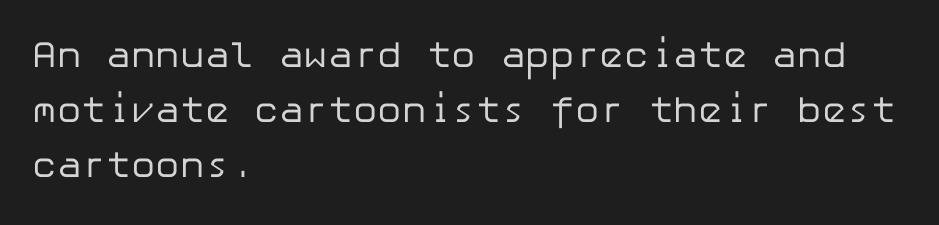
{"serif": "no", "italic": "no", "bold": "no", "weight": "regular", "width": "normal", "stroke_contrast": "low", "x_height": "medium", "underline": "no", "align": "left", "line_spacing": "normal", "line_spacing_ratio": 1.48, "letter_spacing": "normal", "letter_spacing_em": 0.0, "glyph_px": 37}
